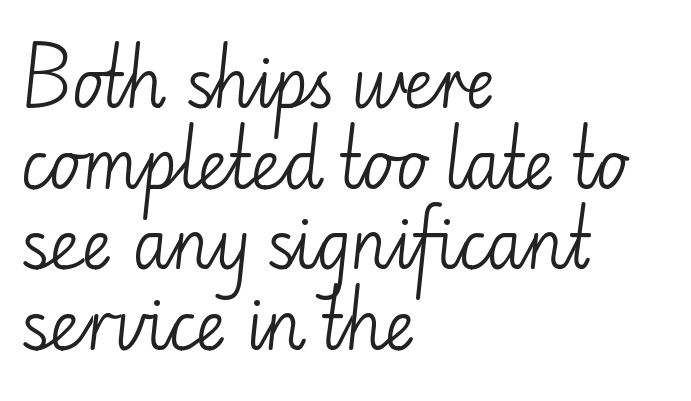
The image shows 66 px light sans-serif type; set left-aligned, line spacing 1.22x, normal letter spacing, not underlined; low stroke contrast and a small x-height.
